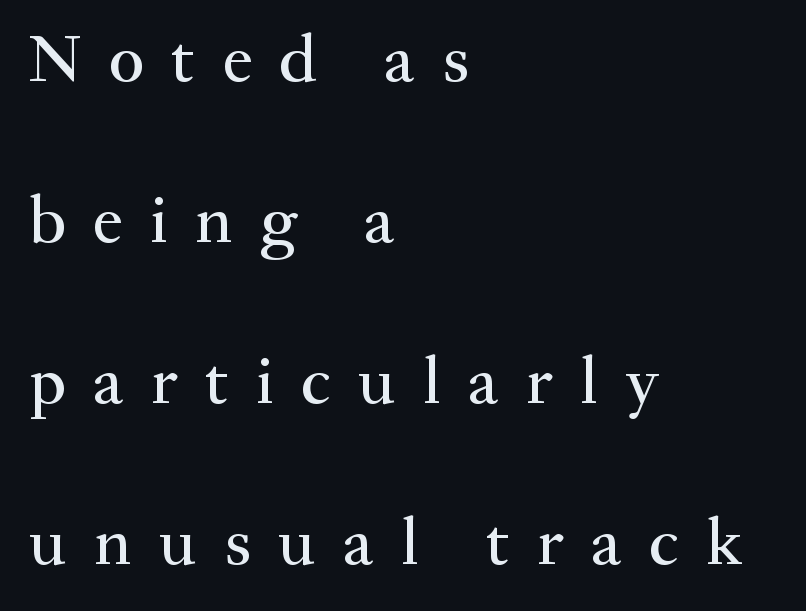
{"serif": "yes", "italic": "no", "width": "normal", "stroke_contrast": "medium", "x_height": "small", "monospaced": "no", "underline": "no", "align": "left", "line_spacing": "loose", "line_spacing_ratio": 2.37, "letter_spacing": "wide", "letter_spacing_em": 0.4, "glyph_px": 68}
